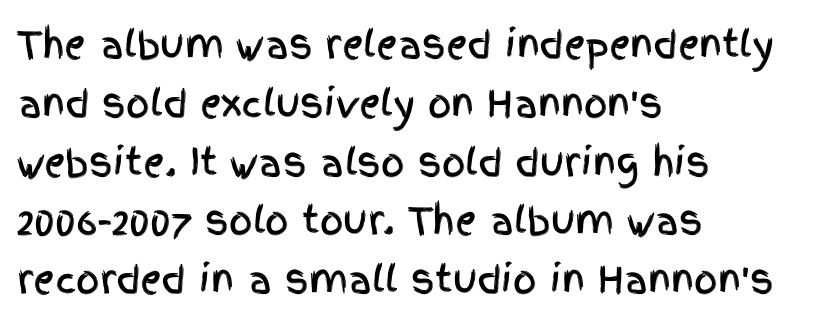
{"serif": "no", "italic": "no", "width": "condensed", "x_height": "large", "monospaced": "no", "underline": "no", "align": "left", "line_spacing": "normal", "line_spacing_ratio": 1.59, "letter_spacing": "normal", "letter_spacing_em": 0.0, "glyph_px": 37}
